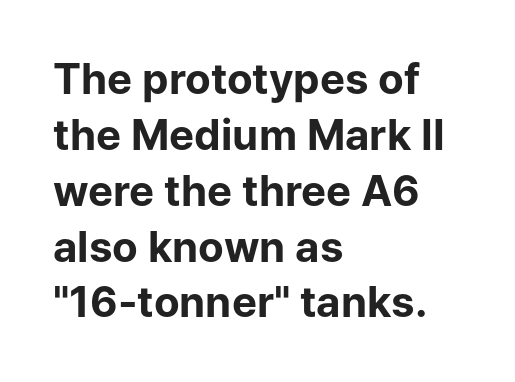
The image shows 42 px bold sans-serif type, upright; set left-aligned, normal line spacing (1.33x), normal letter spacing, not underlined; low stroke contrast and a medium x-height.
